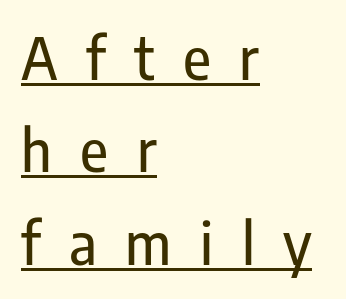
{"serif": "no", "italic": "no", "width": "condensed", "stroke_contrast": "low", "x_height": "medium", "monospaced": "no", "underline": "yes", "align": "left", "line_spacing": "normal", "line_spacing_ratio": 1.62, "letter_spacing": "wide", "letter_spacing_em": 0.5, "glyph_px": 57}
